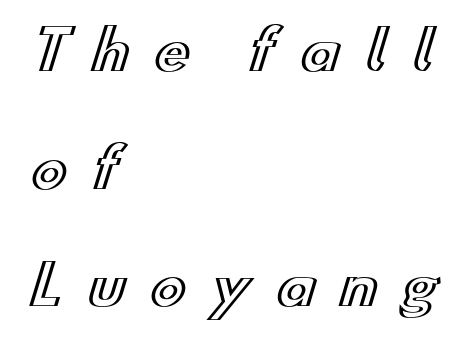
Q: Is the text italic (slanted)? A: Yes.
Q: Is the text underlined? A: No.
Q: How is the paragraph aligned? A: Left-aligned.
Q: Is the spacing between letters normal or unusually wide? A: Unusually wide.
Q: Is the spacing between lines tight, normal or loose? A: Loose.
Q: Width (condensed, normal, or wide)? A: Wide.
Q: x-height? A: Small.
Q: Monospaced? A: No.
